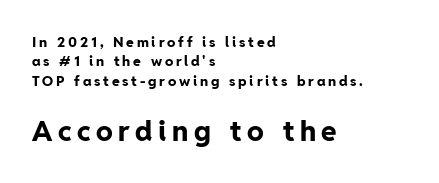
{"serif": "no", "italic": "no", "bold": "yes", "weight": "bold", "width": "normal", "stroke_contrast": "low", "x_height": "medium", "monospaced": "no", "underline": "no", "align": "left", "line_spacing": "normal", "line_spacing_ratio": 1.38, "letter_spacing": "wide", "letter_spacing_em": 0.2, "larger_block": "second", "size_ratio": 2.0, "glyph_px": 28}
